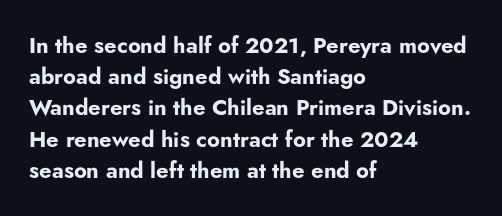
Q: Is the text bold? A: Yes.
Q: Is the text italic (slanted)? A: No, it is upright.
Q: Is the text underlined? A: No.
Q: How is the paragraph aligned? A: Left-aligned.
Q: Is the spacing between letters normal or unusually wide? A: Normal.
Q: Is the spacing between lines tight, normal or loose? A: Normal.
